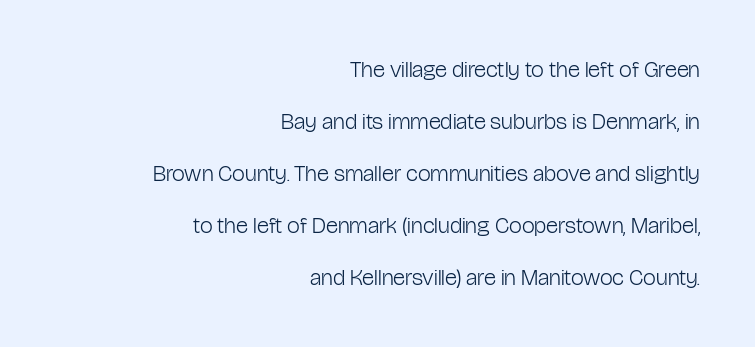
The image shows 23 px text type, upright; set right-aligned, loose line spacing (2.26x), normal letter spacing, not underlined.
